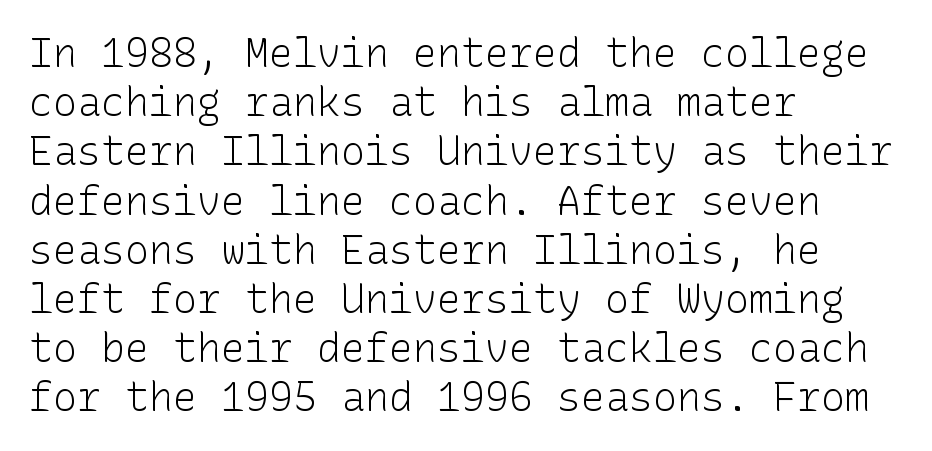
Q: Is the text bold? A: No.
Q: Is the text italic (slanted)? A: No, it is upright.
Q: Is the typeface a serif or a sans-serif typeface? A: Sans-serif.
Q: Is the text underlined? A: No.
Q: How is the paragraph aligned? A: Left-aligned.
Q: Is the spacing between letters normal or unusually wide? A: Normal.
Q: Width (condensed, normal, or wide)? A: Normal.
Q: Stroke contrast? A: Low.
Q: x-height? A: Medium.
